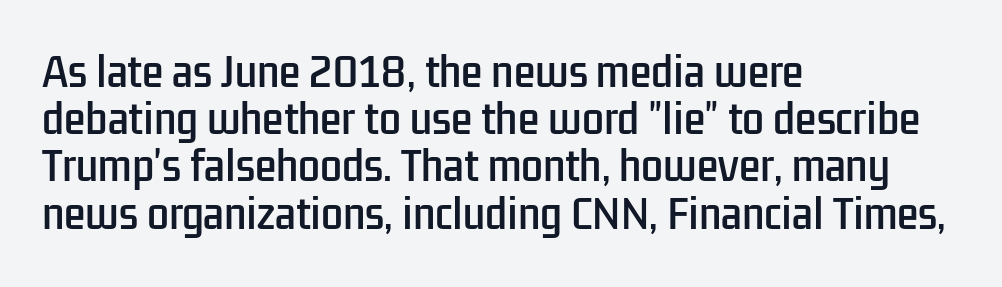
The specimen omits any rule beneath the text block's lines. Examine the stroke ends and you'll find no serifs. Line starts are locked; line ends wander. This is the regular roman posture of the typeface.
